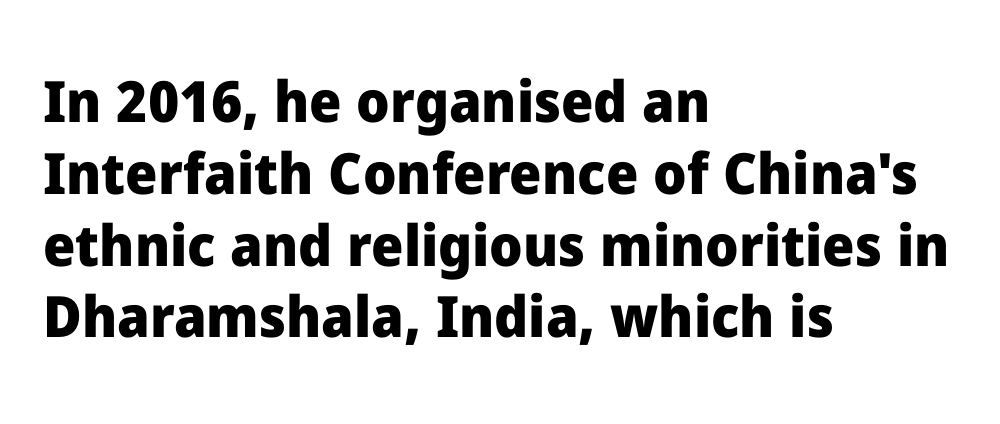
The image shows 57 px heavy sans-serif type, upright; set left-aligned, normal line spacing (1.26x), normal letter spacing, not underlined; low stroke contrast and a medium x-height.
